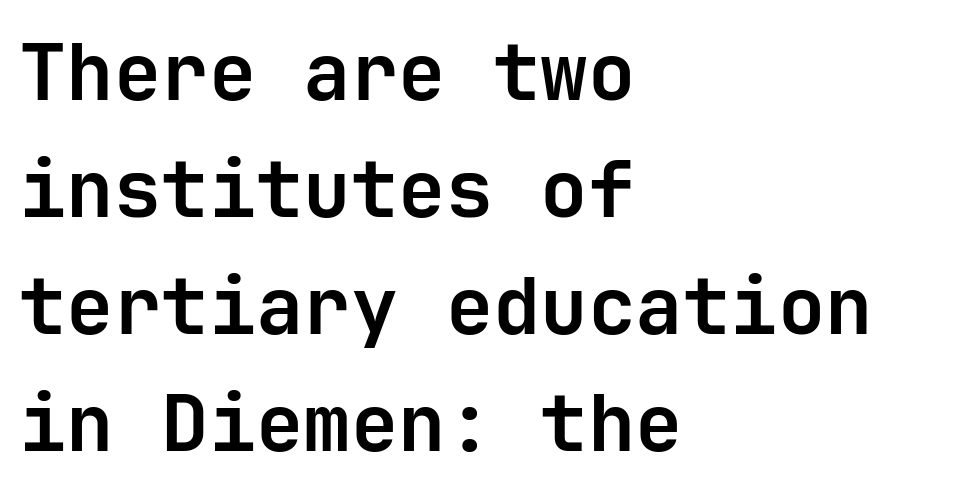
The image shows 79 px bold sans-serif type, upright, monospaced; set left-aligned, normal line spacing (1.48x), normal letter spacing, not underlined; low stroke contrast and a medium x-height.
